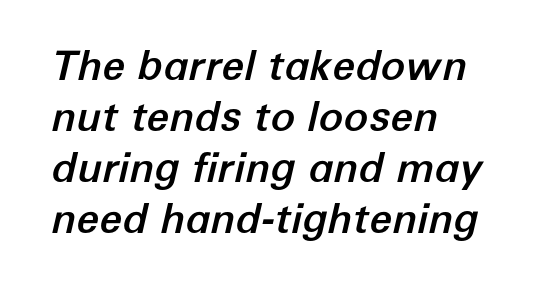
Q: Is the text italic (slanted)? A: Yes, it leans right by about 12 degrees.
Q: Is the text underlined? A: No.
Q: How is the paragraph aligned? A: Left-aligned.
Q: Is the spacing between letters normal or unusually wide? A: Normal.
Q: Width (condensed, normal, or wide)? A: Normal.
Q: Stroke contrast? A: Low.
Q: x-height? A: Medium.
Q: Monospaced? A: No.
